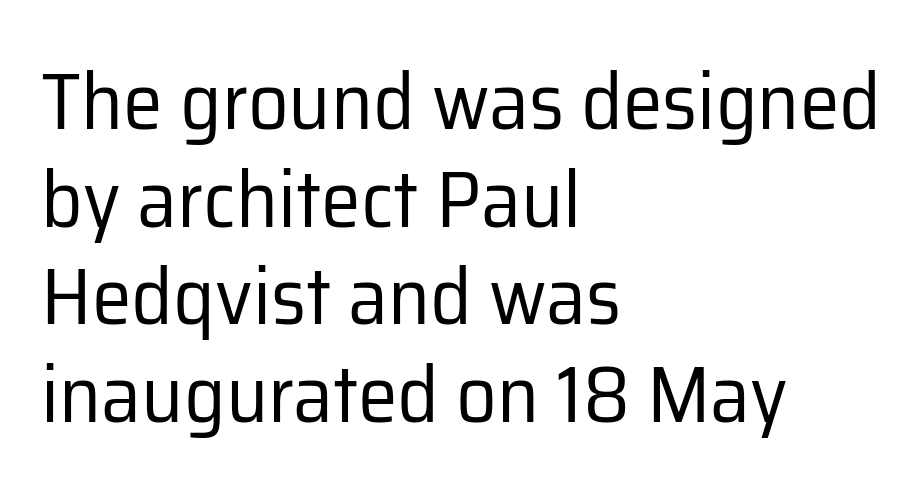
The image shows 80 px regular-weight sans-serif type, upright; set left-aligned, line spacing 1.22x, normal letter spacing, not underlined; low stroke contrast and a medium x-height.
